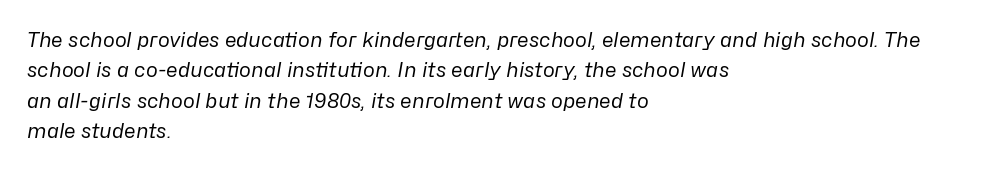
The image shows 20 px text type, italic (leaning right); set left-aligned, normal line spacing (1.52x), normal letter spacing, not underlined.
